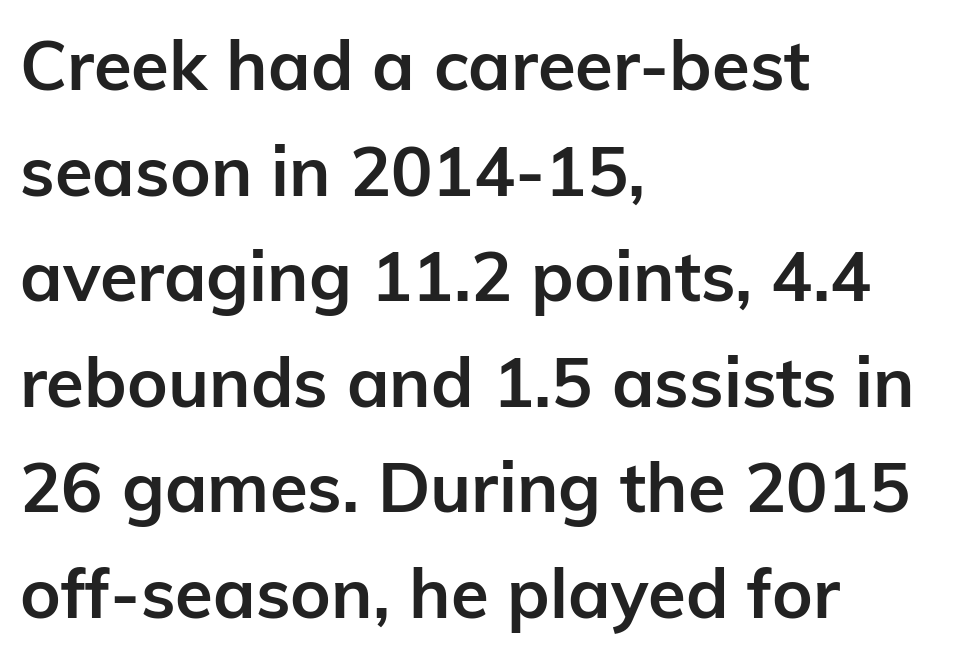
{"serif": "no", "italic": "no", "bold": "yes", "weight": "semibold", "width": "normal", "stroke_contrast": "low", "x_height": "medium", "monospaced": "no", "underline": "no", "align": "left", "line_spacing": "normal", "line_spacing_ratio": 1.53, "letter_spacing": "normal", "letter_spacing_em": 0.0, "glyph_px": 69}
